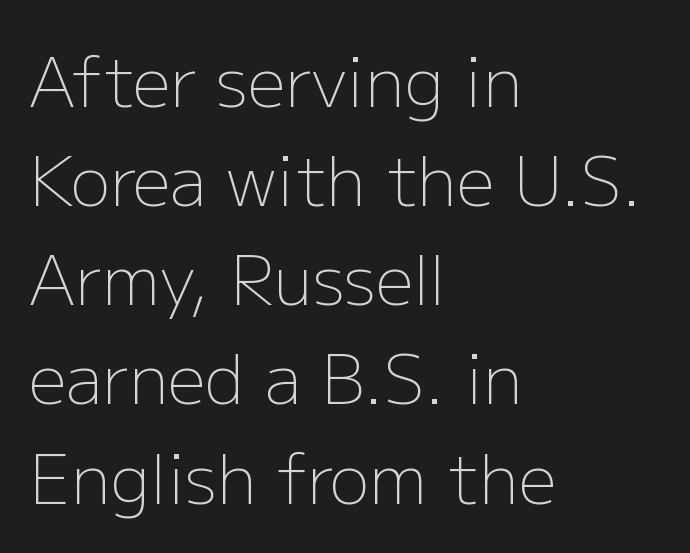
The image shows 67 px light sans-serif type, upright; set left-aligned, normal line spacing (1.48x), normal letter spacing, not underlined; low stroke contrast and a medium x-height.
